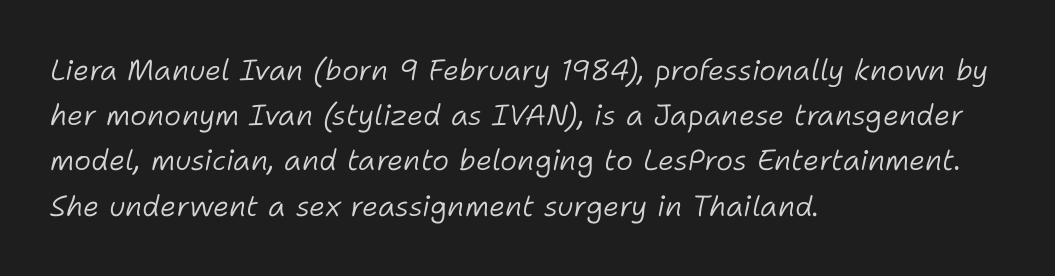
The image shows 29 px light type, italic (leaning right); set left-aligned, normal line spacing (1.56x), normal letter spacing, not underlined; low stroke contrast and a medium x-height.
